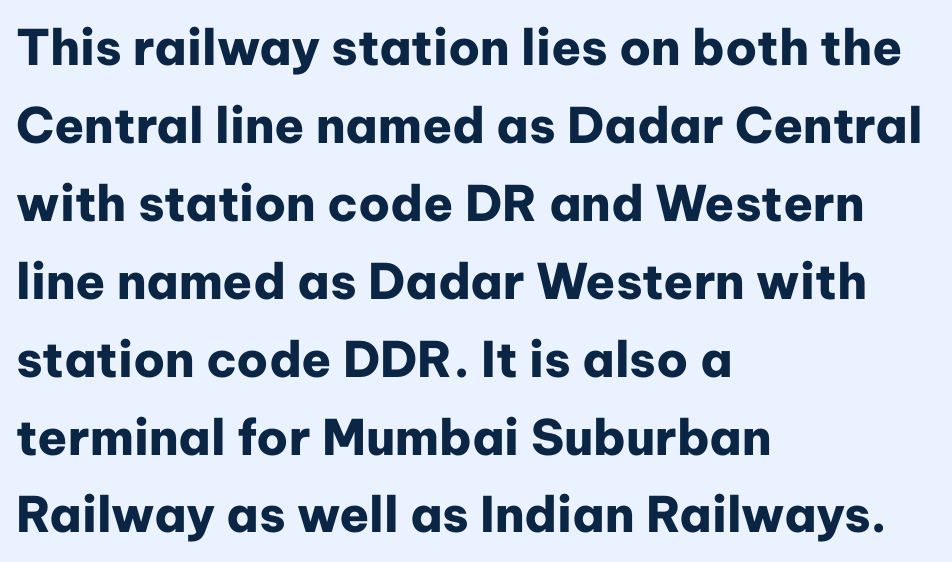
In terms of letterspacing, this is plain default setting. These lines were composed using upright roman letters. The designer went with a sans here, leaving each stem footless. Left-aligned paragraph, ragged on the right. Character widths vary here, with narrow letters taking less room than wide ones.
